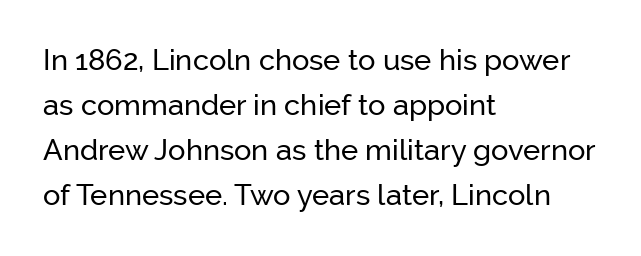
Q: Is the text italic (slanted)? A: No, it is upright.
Q: Is the typeface a serif or a sans-serif typeface? A: Sans-serif.
Q: Is the text underlined? A: No.
Q: How is the paragraph aligned? A: Left-aligned.
Q: Is the spacing between letters normal or unusually wide? A: Normal.
Q: Is the spacing between lines tight, normal or loose? A: Normal.
Q: Width (condensed, normal, or wide)? A: Normal.
Q: Stroke contrast? A: Low.
Q: x-height? A: Medium.
Q: Monospaced? A: No.
